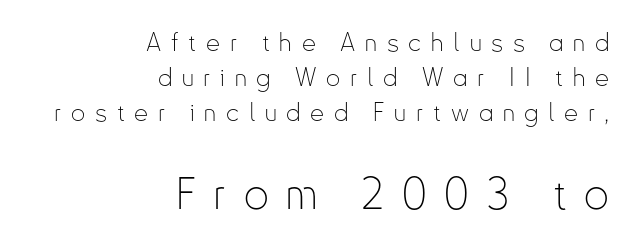
It's the straight-up-and-down kind of type. The passage shown begins with its smaller block and ends with its larger one. This sample keeps an unexceptional amount of space between lines. Unlike a traditional serif, this face leaves its strokes unadorned.
